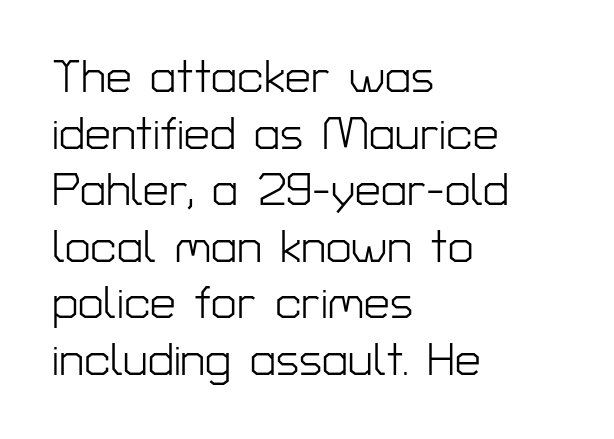
{"serif": "no", "italic": "no", "bold": "no", "weight": "light", "width": "normal", "stroke_contrast": "low", "x_height": "medium", "monospaced": "no", "underline": "no", "align": "left", "line_spacing_ratio": 1.23, "letter_spacing": "normal", "letter_spacing_em": 0.0, "glyph_px": 46}
